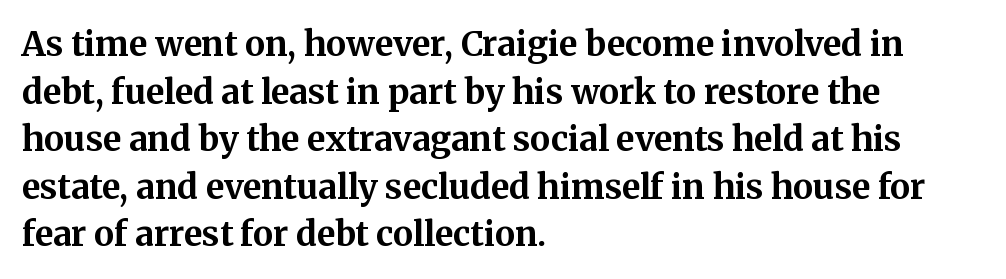
Q: Is the text bold? A: Yes.
Q: Is the text italic (slanted)? A: No, it is upright.
Q: Is the typeface a serif or a sans-serif typeface? A: Serif.
Q: Is the text underlined? A: No.
Q: How is the paragraph aligned? A: Left-aligned.
Q: Is the spacing between letters normal or unusually wide? A: Normal.
Q: Is the spacing between lines tight, normal or loose? A: Normal.
Q: Width (condensed, normal, or wide)? A: Normal.
Q: Stroke contrast? A: Medium.
Q: x-height? A: Medium.
Q: Monospaced? A: No.
